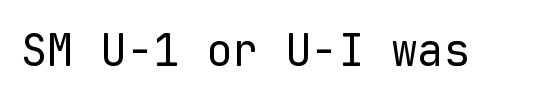
The image shows 44 px regular-weight sans-serif type, upright, monospaced; set normal letter spacing, not underlined; low stroke contrast and a medium x-height.
